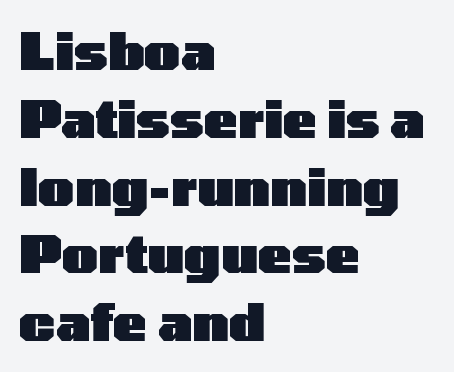
Nope, no serifs anywhere on these letters. Look at the tracking — it's just the regular setting, nothing added. Each letter keeps its own natural width here, so spacing adapts to shape. Compared with typical paragraphs, the rows here are spaced about the same.
